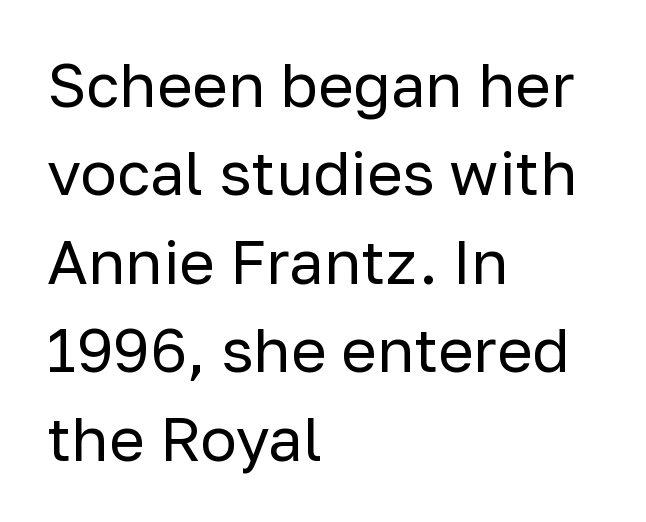
{"serif": "no", "italic": "no", "bold": "no", "weight": "regular", "width": "normal", "stroke_contrast": "low", "x_height": "medium", "monospaced": "no", "underline": "no", "align": "left", "line_spacing": "normal", "line_spacing_ratio": 1.45, "letter_spacing": "normal", "letter_spacing_em": 0.0, "glyph_px": 61}
